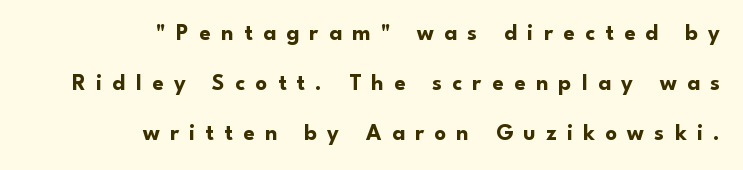
{"italic": "no", "bold": "yes", "underline": "no", "align": "right", "line_spacing": "loose", "line_spacing_ratio": 2.18, "letter_spacing": "wide", "letter_spacing_em": 0.45, "glyph_px": 23}
